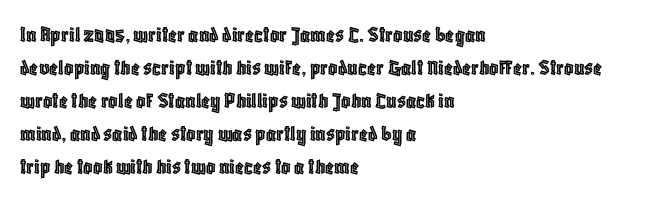
Q: Is the text italic (slanted)? A: No, it is upright.
Q: Is the text underlined? A: No.
Q: How is the paragraph aligned? A: Left-aligned.
Q: Is the spacing between letters normal or unusually wide? A: Normal.
Q: Is the spacing between lines tight, normal or loose? A: Normal.
